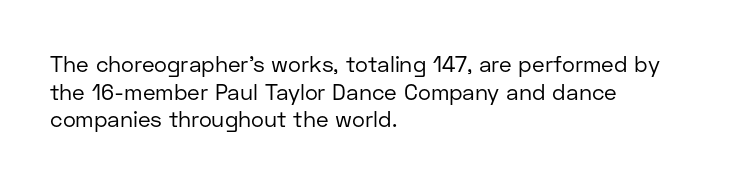
The image shows 22 px text type, upright; set left-aligned, normal line spacing (1.26x), normal letter spacing, not underlined.
